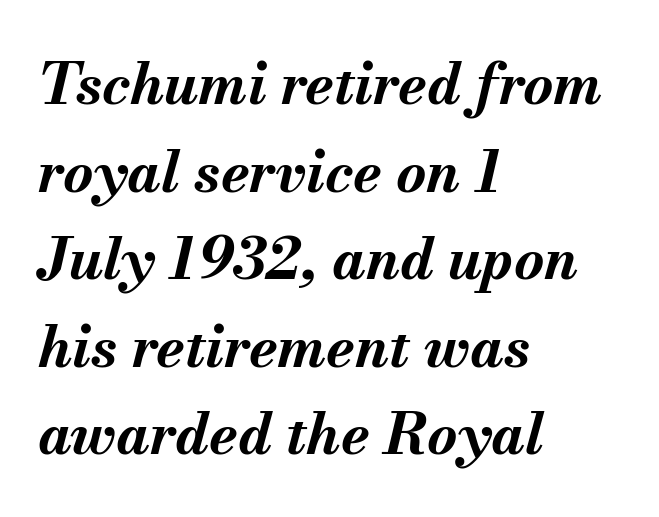
The image shows 58 px bold type, italic (leaning right); set left-aligned, normal line spacing (1.51x), normal letter spacing, not underlined; medium stroke contrast and a small x-height.
